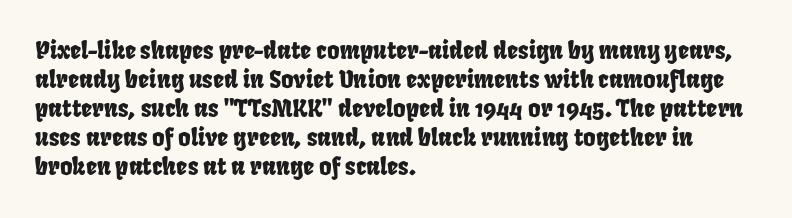
{"underline": "no", "align": "left", "line_spacing_ratio": 1.21, "letter_spacing": "normal", "letter_spacing_em": 0.0, "glyph_px": 24}
